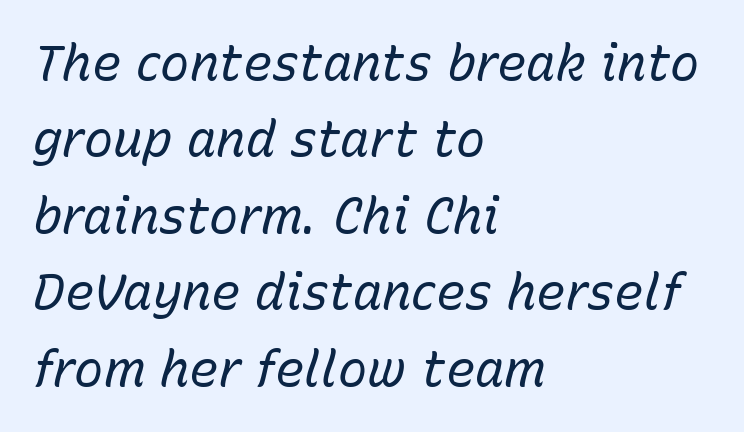
Q: Is the text bold? A: No.
Q: Is the text italic (slanted)? A: Yes, it leans right by about 15 degrees.
Q: Is the text underlined? A: No.
Q: How is the paragraph aligned? A: Left-aligned.
Q: Is the spacing between letters normal or unusually wide? A: Normal.
Q: Is the spacing between lines tight, normal or loose? A: Normal.
Q: Width (condensed, normal, or wide)? A: Normal.
Q: Stroke contrast? A: Low.
Q: x-height? A: Medium.
Q: Monospaced? A: No.
